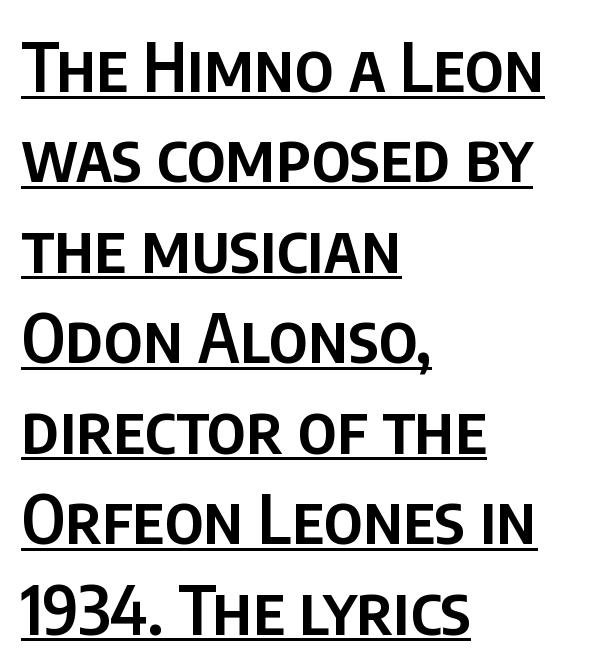
The image shows 68 px semibold, condensed sans-serif type, upright; set left-aligned, normal line spacing (1.33x), normal letter spacing, underlined; low stroke contrast and a large x-height.
